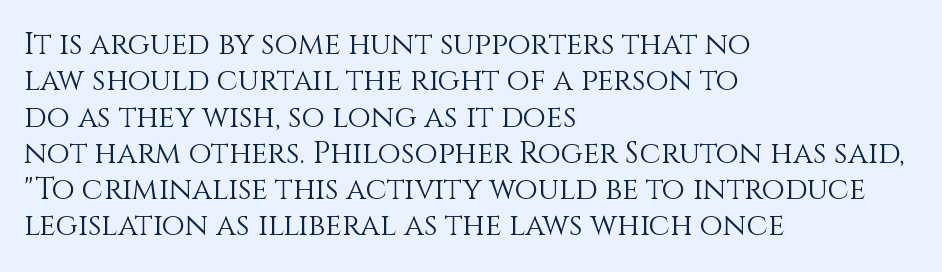
Upright lettering throughout. A classic flush-left, rag-right setting is used for this passage. Stems here are at most as thick as an everyday book face. Proportional: the letters do not fall into vertical columns.
